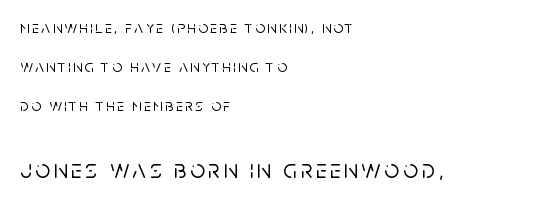
Unmarked baselines from the first word to the last. Compared with a centered layout, this one pins lines to the left instead. Look at the glyph heights: the lower group is clearly the bigger setting. Every stem runs plumb, perpendicular to the baseline.
